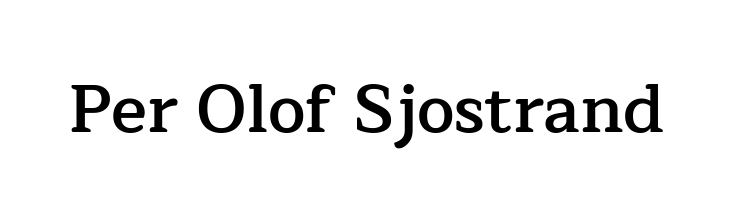
The image shows 67 px semibold serif type, upright; set normal letter spacing, not underlined; low stroke contrast and a medium x-height.
